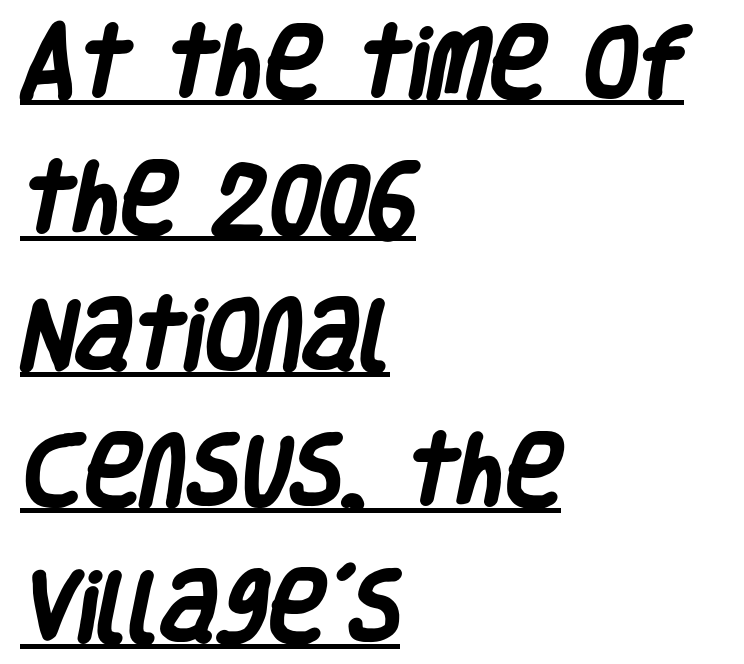
Q: Is the text bold? A: Yes.
Q: Is the typeface a serif or a sans-serif typeface? A: Sans-serif.
Q: Is the text underlined? A: Yes.
Q: How is the paragraph aligned? A: Left-aligned.
Q: Is the spacing between letters normal or unusually wide? A: Normal.
Q: Width (condensed, normal, or wide)? A: Condensed.
Q: Stroke contrast? A: Low.
Q: x-height? A: Large.
Q: Monospaced? A: No.
